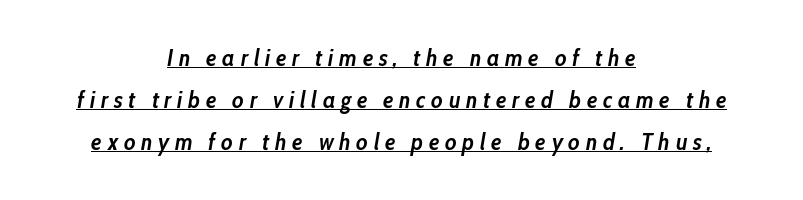
The image shows 23 px bold type, italic (leaning right); set centered, line spacing 1.83x, unusually wide letter spacing (+0.25 em), underlined.
